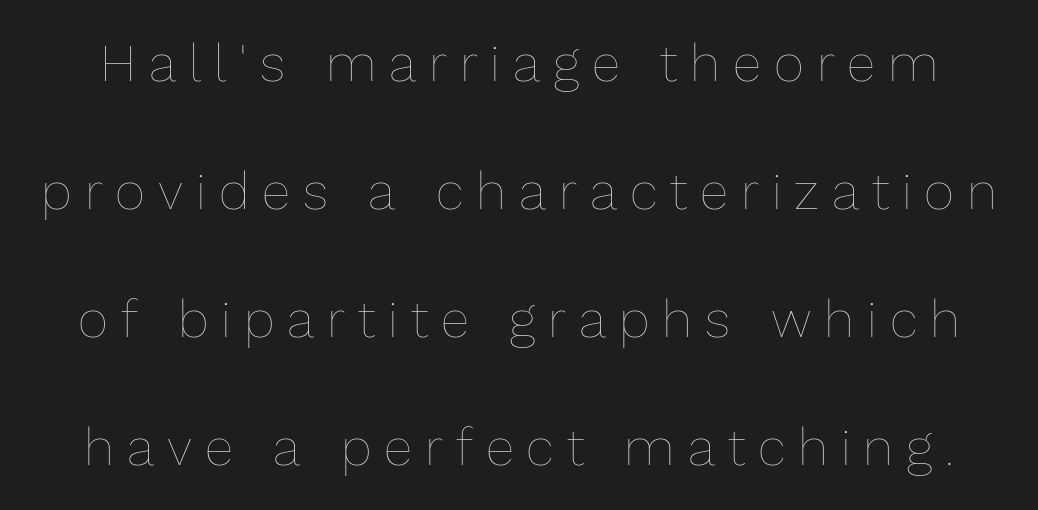
{"italic": "no", "bold": "no", "weight": "thin", "width": "normal", "stroke_contrast": "low", "x_height": "medium", "monospaced": "no", "underline": "no", "line_spacing": "loose", "line_spacing_ratio": 2.46, "letter_spacing": "wide", "letter_spacing_em": 0.25, "glyph_px": 52}
